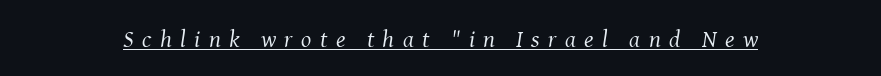
The image shows 24 px text type, italic (leaning right); set unusually wide letter spacing (+0.35 em), underlined.
